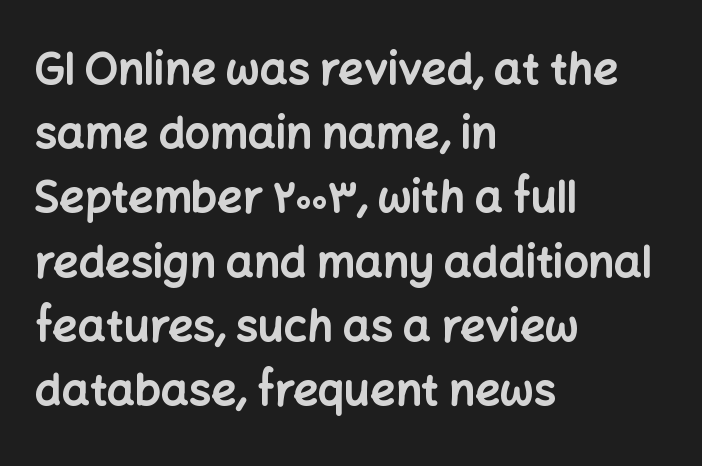
The image shows 44 px bold sans-serif type, upright; set left-aligned, normal line spacing (1.46x), normal letter spacing, not underlined; low stroke contrast and a medium x-height.
